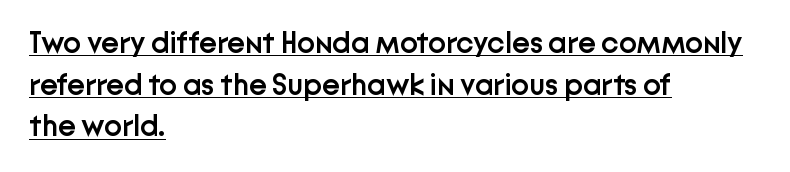
Weight: semibold (demi). Character widths vary here, with narrow letters taking less room than wide ones. Horizontally, the lines are justified to the leading edge only. This is sans-serif lettering, the kind often seen on screens and signage.
